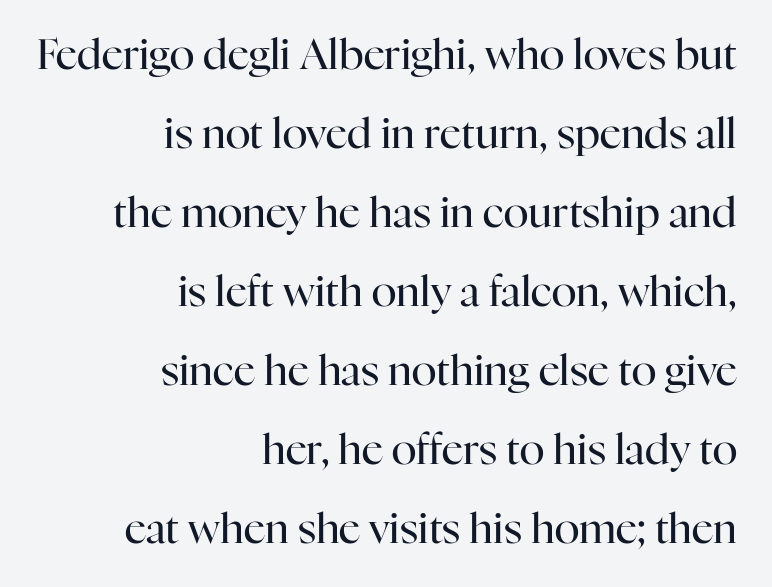
The image shows 42 px regular-weight serif type, upright; set right-aligned, line spacing 1.88x, normal letter spacing, not underlined; high stroke contrast and a medium x-height.
